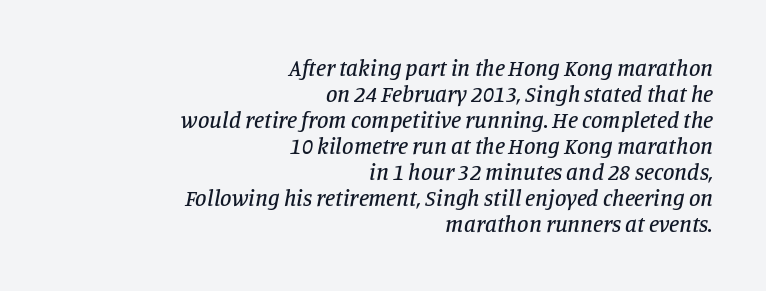
Q: Is the text italic (slanted)? A: Yes, it leans right by about 11 degrees.
Q: Is the text underlined? A: No.
Q: How is the paragraph aligned? A: Right-aligned.
Q: Is the spacing between letters normal or unusually wide? A: Normal.
Q: Is the spacing between lines tight, normal or loose? A: Tight.
